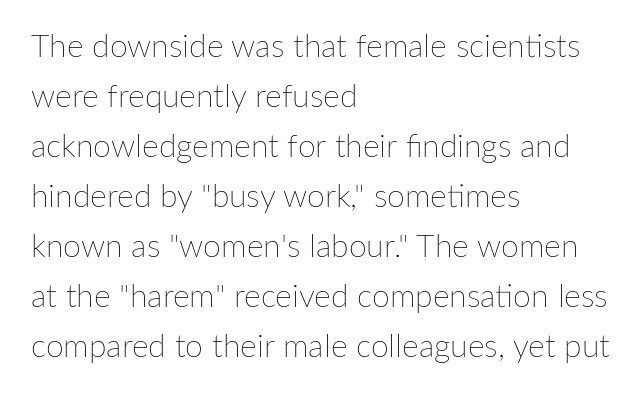
The face looks like a standard text weight, possibly lighter. Where is the straight margin? On the left. Decoration check: the copy has no underline. The letters advance in unequal steps, a hallmark of proportional type.
